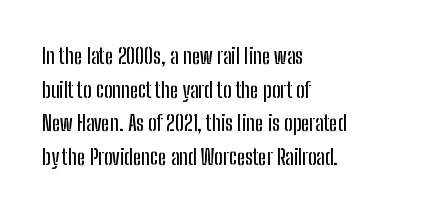
One glance says typical: line gaps are just what's usual. The letters stand upright; this is a roman face. The gap between lines stays unmarked. These lines keep a tight, regular rhythm from letter to letter. Casual observation: everything's shoved over to the left.
